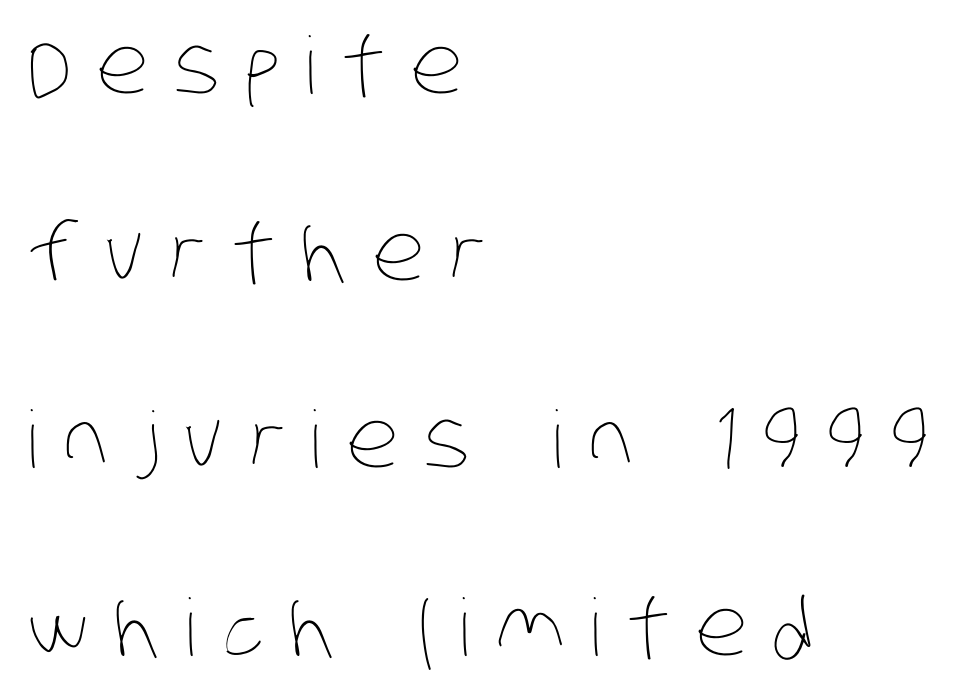
Q: Is the text bold? A: No.
Q: Is the text underlined? A: No.
Q: How is the paragraph aligned? A: Left-aligned.
Q: Is the spacing between letters normal or unusually wide? A: Unusually wide.
Q: Is the spacing between lines tight, normal or loose? A: Loose.
Q: Width (condensed, normal, or wide)? A: Condensed.
Q: Stroke contrast? A: Low.
Q: x-height? A: Large.
Q: Monospaced? A: No.
